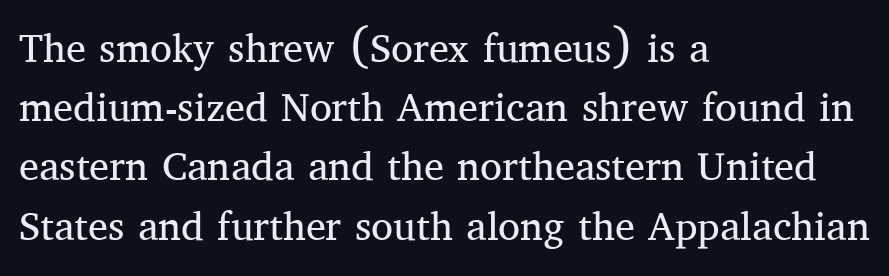
The image shows 40 px regular-weight serif type, upright; set left-aligned, normal line spacing (1.48x), normal letter spacing, not underlined; medium stroke contrast and a medium x-height.
